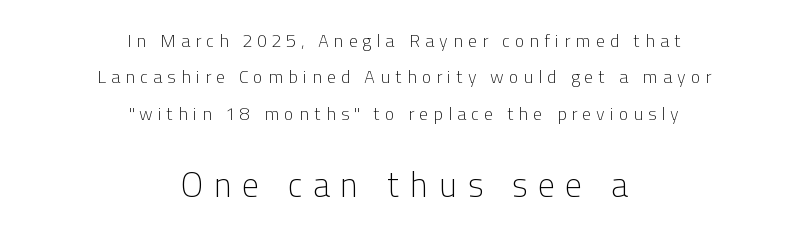
Q: Is the text bold? A: No.
Q: Is the text italic (slanted)? A: No, it is upright.
Q: Is the typeface a serif or a sans-serif typeface? A: Sans-serif.
Q: Is the text underlined? A: No.
Q: How is the paragraph aligned? A: Centered.
Q: Is the spacing between letters normal or unusually wide? A: Unusually wide.
Q: Is the spacing between lines tight, normal or loose? A: Loose.
Q: Which block of text is set in a larger size, the first (top) or the second (bottom)? A: The second (bottom) one.
Q: Width (condensed, normal, or wide)? A: Normal.
Q: Stroke contrast? A: Low.
Q: x-height? A: Medium.
Q: Monospaced? A: No.
